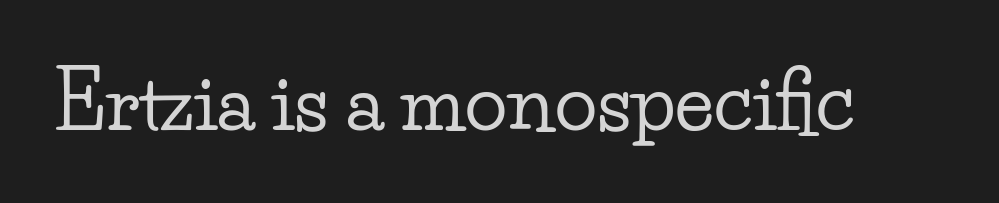
The image shows 79 px wide serif type, upright; set normal letter spacing, not underlined; low stroke contrast and a small x-height.
